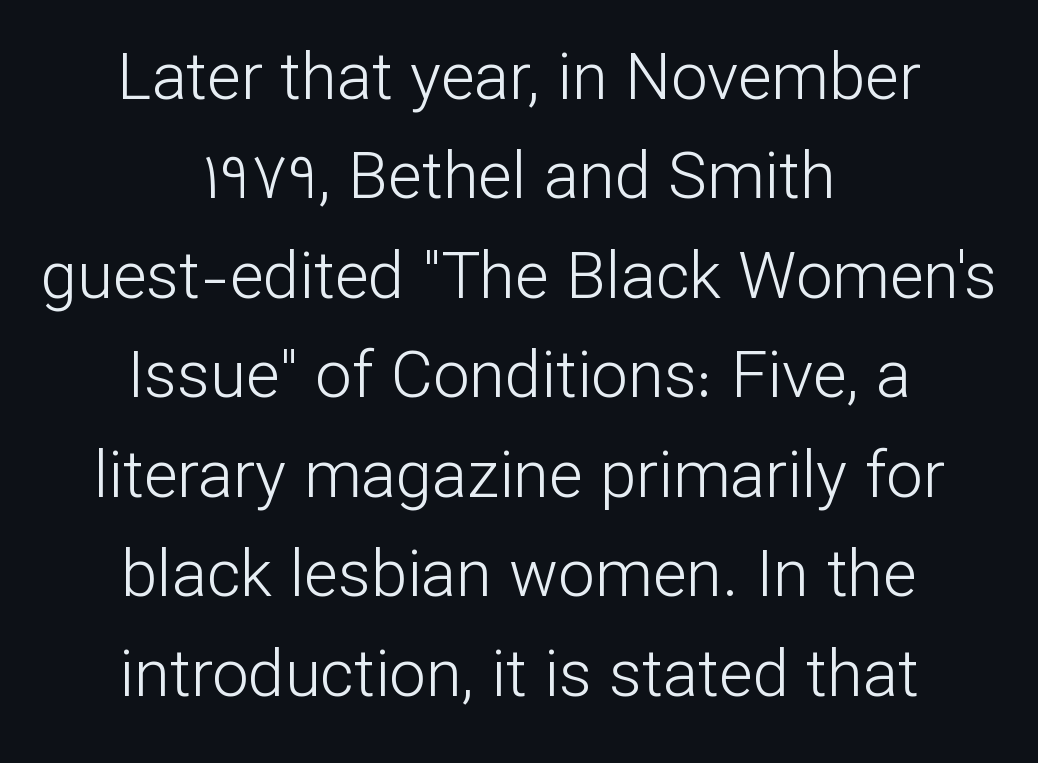
The image shows 65 px light sans-serif type, upright; set centered, normal line spacing (1.53x), normal letter spacing, not underlined; low stroke contrast and a medium x-height.
